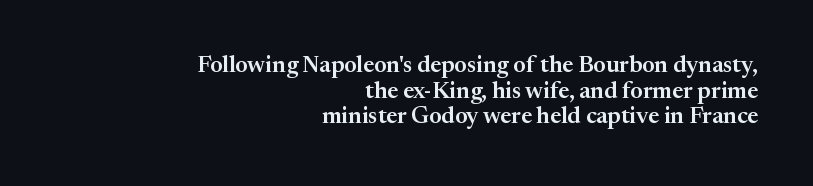
Q: Is the text italic (slanted)? A: No, it is upright.
Q: Is the text underlined? A: No.
Q: How is the paragraph aligned? A: Right-aligned.
Q: Is the spacing between letters normal or unusually wide? A: Normal.
Q: Is the spacing between lines tight, normal or loose? A: Tight.
